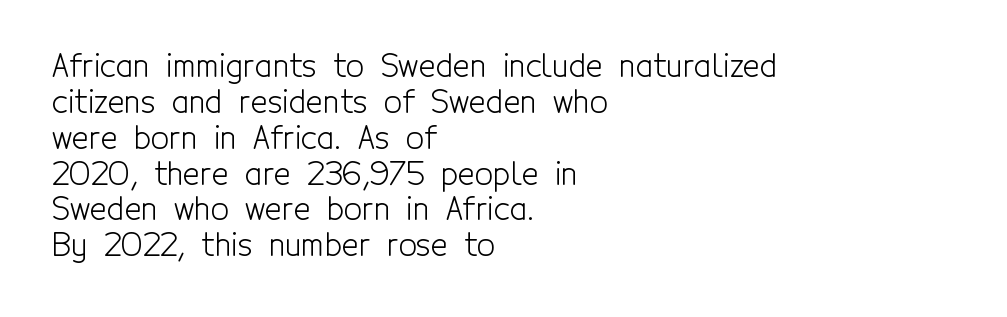
The glyphs in this specimen are sans serif. You could barely slide anything between these rows. Clear beneath every line of the passage. The type sits square on the baseline with zero lean. These lines stack with their left ends in a neat column.
